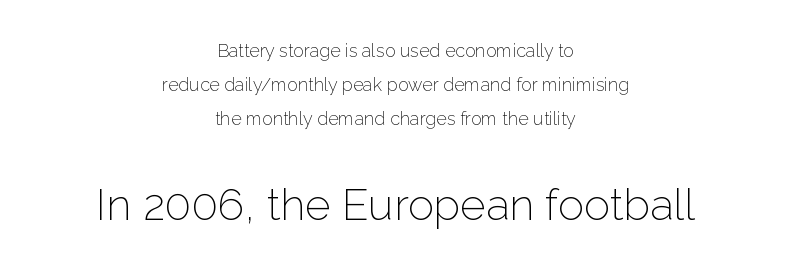
The image shows 44 px light sans-serif type, upright; set centered, loose line spacing (1.9x), normal letter spacing, not underlined; the second (bottom) block is 2.44x larger; low stroke contrast and a medium x-height.
